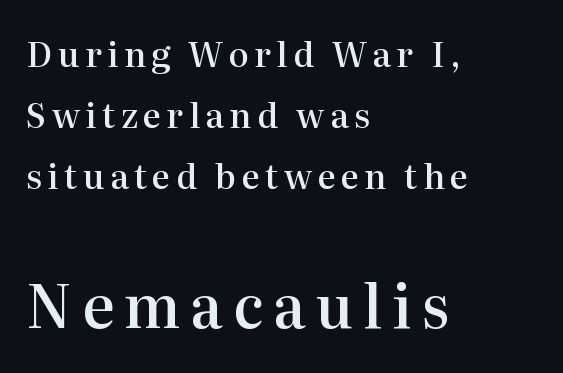
The image shows 60 px semibold serif type, upright; set left-aligned, line spacing 1.79x, not underlined; the second (bottom) block is 1.76x larger; high stroke contrast and a medium x-height.
